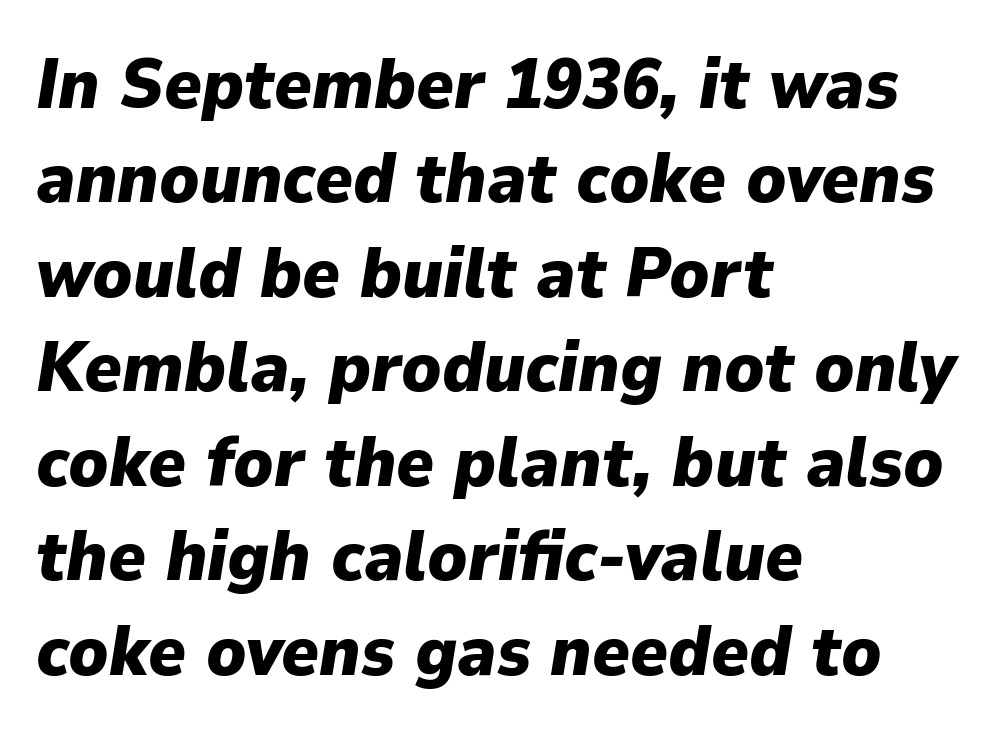
{"italic": "yes", "lean": "right", "slant_degrees": 9, "bold": "yes", "weight": "heavy", "width": "normal", "stroke_contrast": "low", "x_height": "medium", "monospaced": "no", "underline": "no", "align": "left", "line_spacing": "normal", "line_spacing_ratio": 1.33, "letter_spacing": "normal", "letter_spacing_em": 0.0, "glyph_px": 71}
